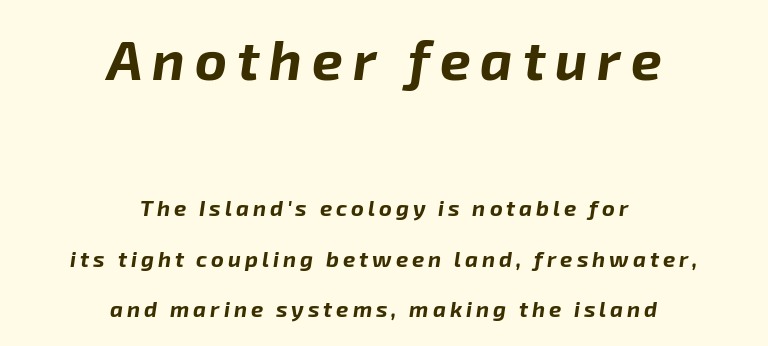
The glyphs look as if they've been sheared to an angle. A student would call this center alignment; a typographer would say set centered. The passage shown is emphatically bold. Descenders are the only things crossing below the line. Baseline-to-baseline distance is far greater than the letter height. Block one is the big one; block two sits smaller underneath.
